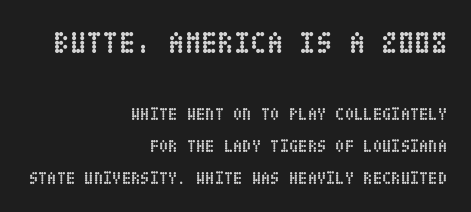
The image shows 30 px semibold, condensed type, upright; set right-aligned, line spacing 1.87x, normal letter spacing, not underlined; the first (top) block is 1.76x larger; low stroke contrast and a large x-height.
